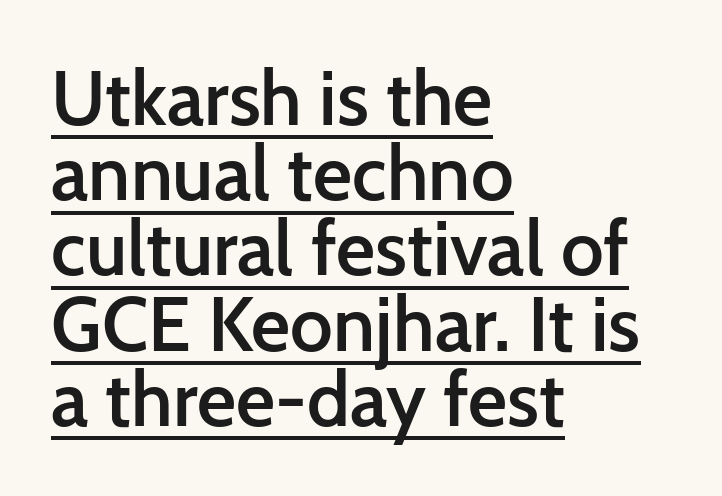
{"serif": "no", "italic": "no", "bold": "semi", "weight": "semibold", "width": "normal", "stroke_contrast": "low", "x_height": "medium", "monospaced": "no", "underline": "yes", "align": "left", "line_spacing": "tight", "line_spacing_ratio": 0.99, "letter_spacing": "normal", "letter_spacing_em": 0.0, "glyph_px": 76}
